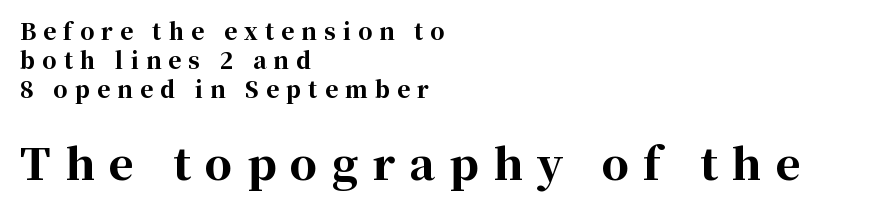
The image shows 43 px bold serif type, upright; set left-aligned, normal line spacing (1.32x), unusually wide letter spacing (+0.33 em), not underlined; the second (bottom) block is 1.95x larger; high stroke contrast and a medium x-height.
